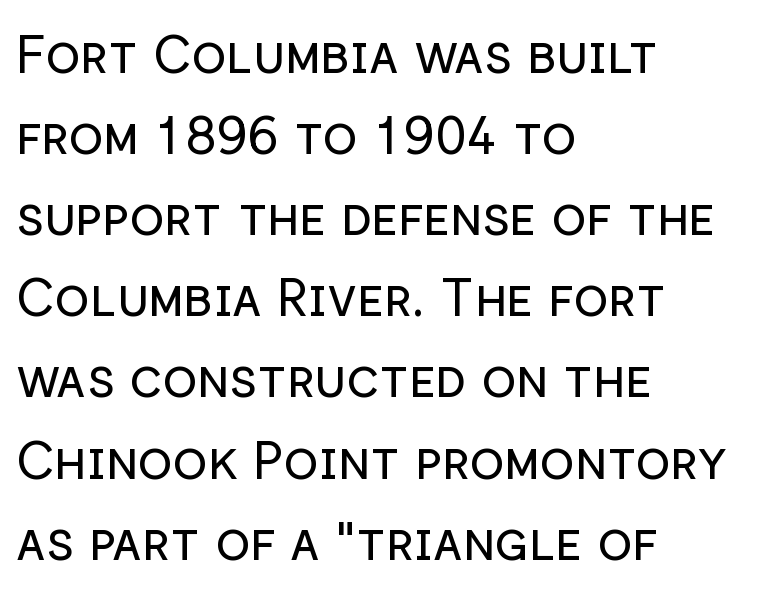
{"serif": "no", "italic": "no", "bold": "no", "weight": "regular", "width": "normal", "stroke_contrast": "low", "x_height": "medium", "monospaced": "no", "underline": "no", "align": "left", "line_spacing": "normal", "line_spacing_ratio": 1.56, "letter_spacing": "normal", "letter_spacing_em": 0.0, "glyph_px": 52}
